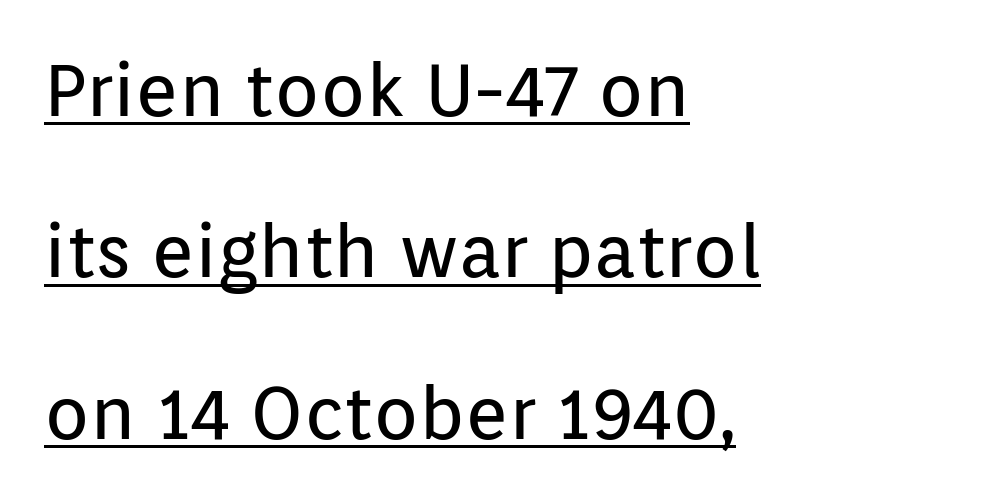
{"serif": "no", "italic": "no", "bold": "no", "weight": "regular", "width": "normal", "stroke_contrast": "low", "x_height": "medium", "monospaced": "no", "underline": "yes", "align": "left", "line_spacing": "loose", "line_spacing_ratio": 2.18, "letter_spacing": "normal", "letter_spacing_em": 0.0, "glyph_px": 74}
